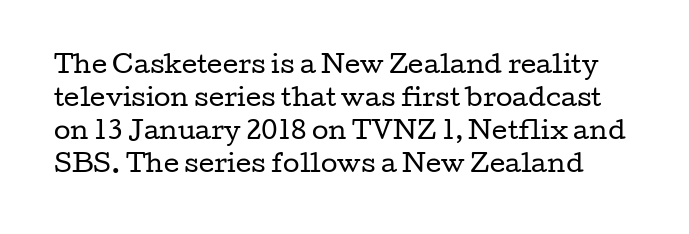
The image shows 24 px text type, upright; set normal line spacing (1.37x), normal letter spacing, not underlined.
